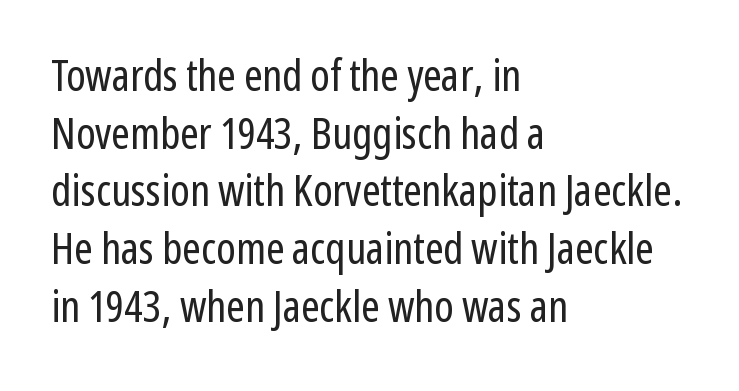
Does the copy run flush right? No — it runs flush left. Compared with a typical body face, this is equally light or lighter still. The axis of the letterforms is exactly vertical. Unmarked baselines from the first word to the last. The horizontal fit of the characters is conventional and even.
